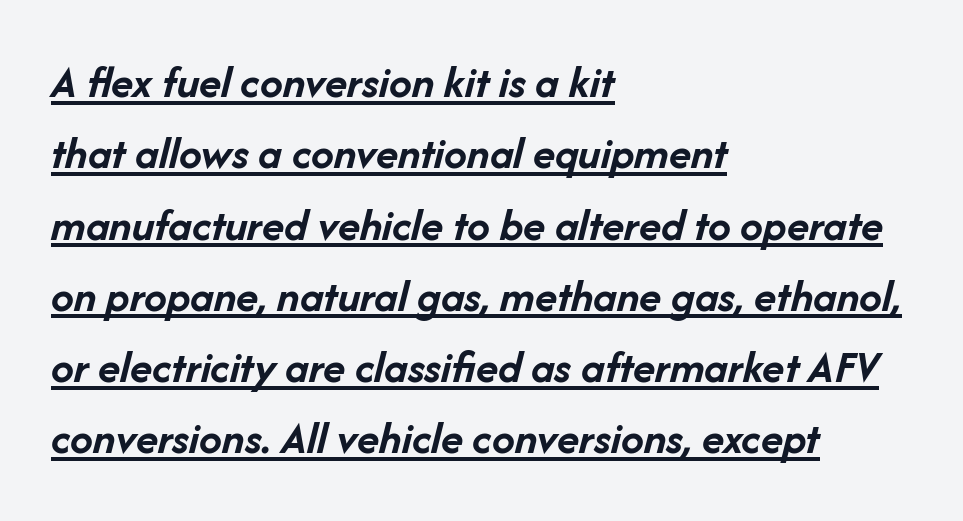
{"italic": "yes", "lean": "right", "slant_degrees": 14, "bold": "yes", "weight": "semibold", "width": "normal", "stroke_contrast": "low", "x_height": "medium", "monospaced": "no", "underline": "yes", "align": "left", "line_spacing": "normal", "line_spacing_ratio": 1.55, "letter_spacing": "normal", "letter_spacing_em": 0.0, "glyph_px": 46}
